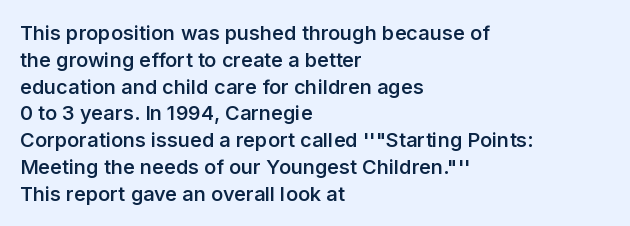
{"italic": "no", "bold": "semi", "underline": "no", "align": "left", "line_spacing": "normal", "line_spacing_ratio": 1.34, "letter_spacing": "normal", "letter_spacing_em": 0.0, "glyph_px": 20}
